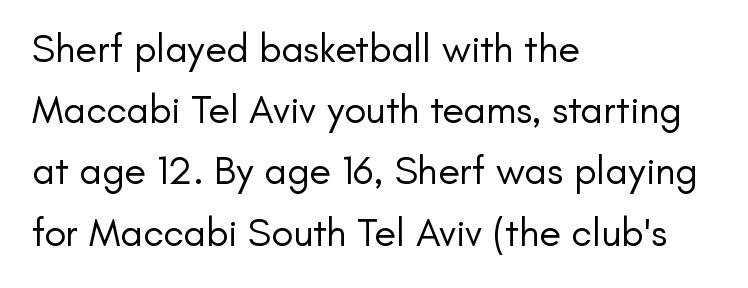
{"serif": "no", "italic": "no", "bold": "no", "weight": "regular", "width": "normal", "stroke_contrast": "low", "x_height": "small", "monospaced": "no", "underline": "no", "align": "left", "line_spacing": "normal", "line_spacing_ratio": 1.53, "letter_spacing": "normal", "letter_spacing_em": 0.0, "glyph_px": 40}
